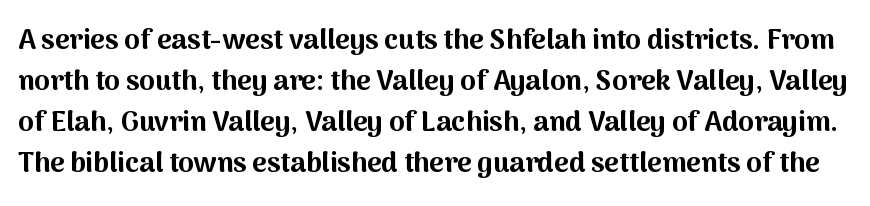
Q: Is the text bold? A: Yes.
Q: Is the text italic (slanted)? A: No, it is upright.
Q: Is the typeface a serif or a sans-serif typeface? A: Sans-serif.
Q: Is the text underlined? A: No.
Q: Is the spacing between letters normal or unusually wide? A: Normal.
Q: Is the spacing between lines tight, normal or loose? A: Normal.
Q: Width (condensed, normal, or wide)? A: Normal.
Q: Stroke contrast? A: Medium.
Q: x-height? A: Medium.
Q: Monospaced? A: No.
